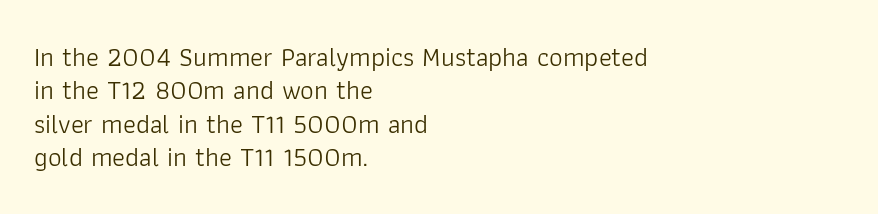
Q: Is the text bold? A: No.
Q: Is the text italic (slanted)? A: No, it is upright.
Q: Is the text underlined? A: No.
Q: How is the paragraph aligned? A: Left-aligned.
Q: Is the spacing between letters normal or unusually wide? A: Normal.
